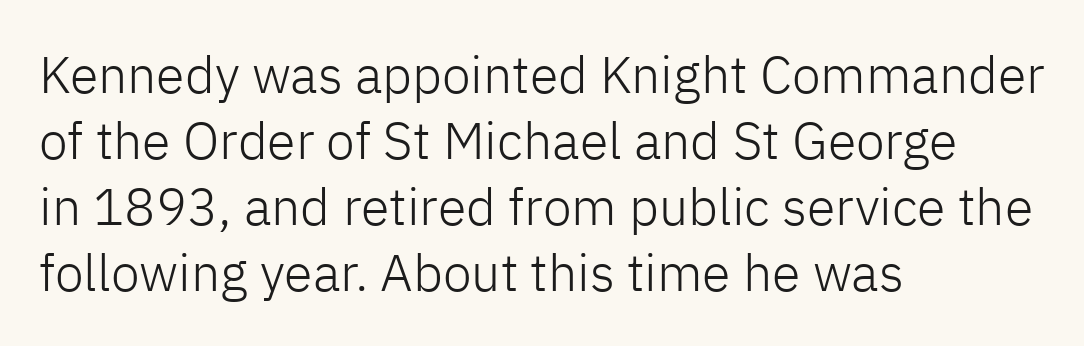
Q: Is the text bold? A: No.
Q: Is the text italic (slanted)? A: No, it is upright.
Q: Is the typeface a serif or a sans-serif typeface? A: Sans-serif.
Q: Is the text underlined? A: No.
Q: How is the paragraph aligned? A: Left-aligned.
Q: Is the spacing between letters normal or unusually wide? A: Normal.
Q: Is the spacing between lines tight, normal or loose? A: Normal.
Q: Width (condensed, normal, or wide)? A: Normal.
Q: Stroke contrast? A: Low.
Q: x-height? A: Medium.
Q: Monospaced? A: No.
